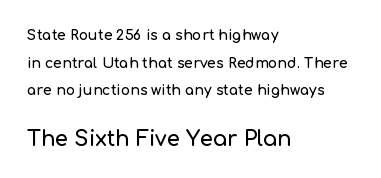
The image shows 21 px text type, upright; set left-aligned, loose line spacing (1.98x), normal letter spacing, not underlined; the second (bottom) block is 1.5x larger.
